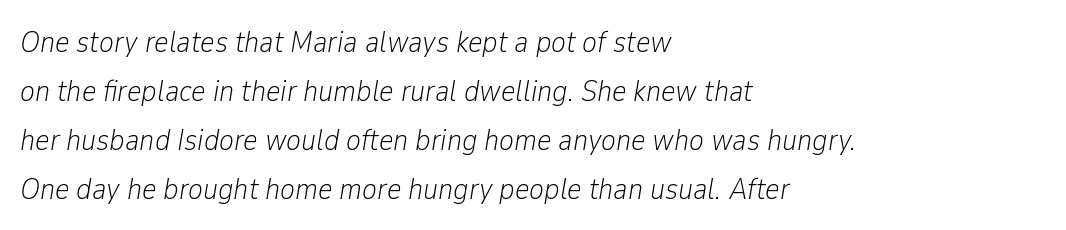
{"italic": "yes", "lean": "right", "slant_degrees": 9, "bold": "no", "weight": "light", "width": "condensed", "stroke_contrast": "low", "x_height": "medium", "monospaced": "no", "underline": "no", "align": "left", "line_spacing": "normal", "line_spacing_ratio": 1.58, "letter_spacing": "normal", "letter_spacing_em": 0.0, "glyph_px": 31}
